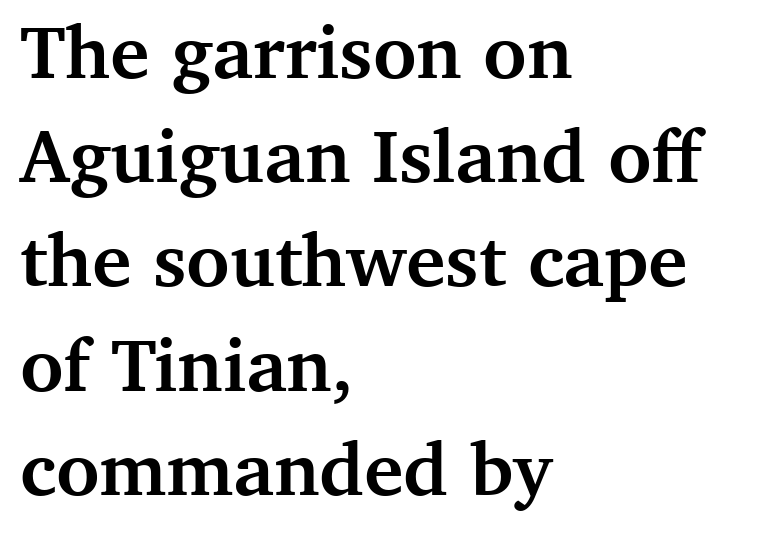
Unmarked baselines from the first word to the last. The rows are spaced the way most documents space them. Looks like regular typesetting: each glyph gets only the width it needs. If you drew a ruler down the left edge, every line would touch it. Style check: upright.
